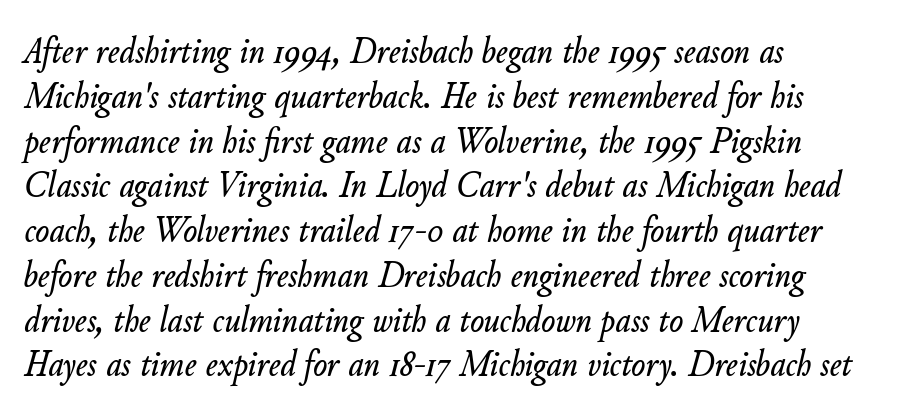
The image shows 37 px text type, italic (leaning right); set left-aligned, line spacing 1.21x, normal letter spacing, not underlined; low stroke contrast and a small x-height.
